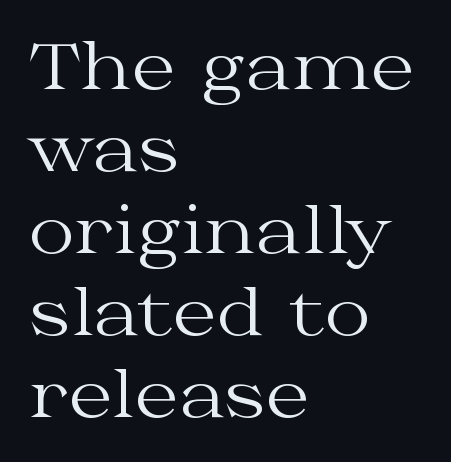
{"serif": "yes", "italic": "no", "bold": "no", "weight": "regular", "width": "wide", "stroke_contrast": "medium", "x_height": "medium", "monospaced": "no", "underline": "no", "align": "left", "line_spacing": "normal", "line_spacing_ratio": 1.3, "letter_spacing": "normal", "letter_spacing_em": 0.0, "glyph_px": 63}
